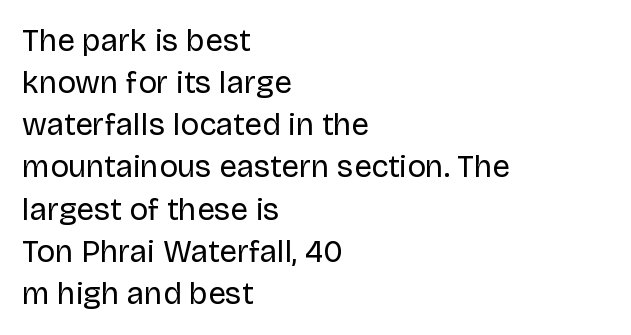
Q: Is the text bold? A: No.
Q: Is the text italic (slanted)? A: No, it is upright.
Q: Is the typeface a serif or a sans-serif typeface? A: Sans-serif.
Q: Is the text underlined? A: No.
Q: How is the paragraph aligned? A: Left-aligned.
Q: Is the spacing between letters normal or unusually wide? A: Normal.
Q: Is the spacing between lines tight, normal or loose? A: Normal.
Q: Width (condensed, normal, or wide)? A: Normal.
Q: Stroke contrast? A: Low.
Q: x-height? A: Large.
Q: Monospaced? A: No.
